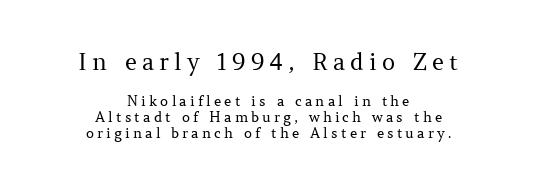
Compared with a typical body face, this is equally light or lighter still. Just letters on the line, the space beneath them empty. The face used here appears at its bigger size in the upper chunk. A student would call this center alignment; a typographer would say set centered.
